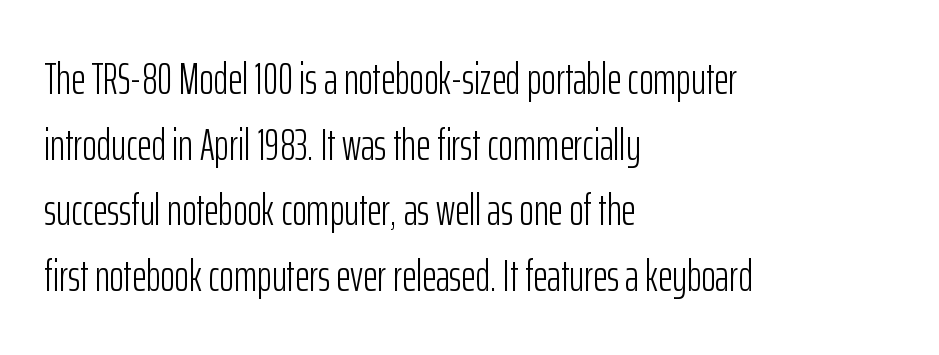
Q: Is the text bold? A: No.
Q: Is the text italic (slanted)? A: No, it is upright.
Q: Is the typeface a serif or a sans-serif typeface? A: Sans-serif.
Q: Is the text underlined? A: No.
Q: How is the paragraph aligned? A: Left-aligned.
Q: Is the spacing between letters normal or unusually wide? A: Normal.
Q: Is the spacing between lines tight, normal or loose? A: Normal.
Q: Width (condensed, normal, or wide)? A: Condensed.
Q: Stroke contrast? A: Low.
Q: x-height? A: Medium.
Q: Monospaced? A: No.
